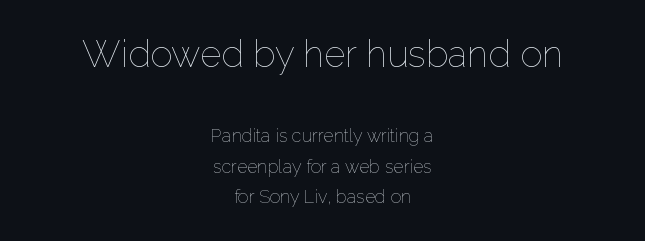
The image shows 37 px thin type, upright; set centered, line spacing 1.71x, normal letter spacing, not underlined; the first (top) block is 2.06x larger; low stroke contrast and a medium x-height.
